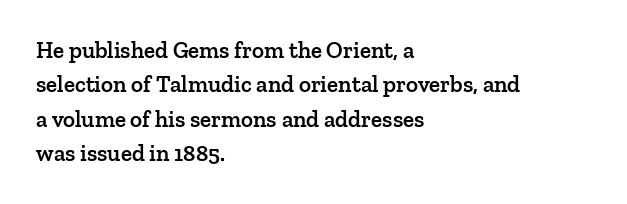
{"italic": "no", "bold": "semi", "underline": "no", "align": "left", "line_spacing": "normal", "line_spacing_ratio": 1.5, "letter_spacing": "normal", "letter_spacing_em": 0.0, "glyph_px": 23}
